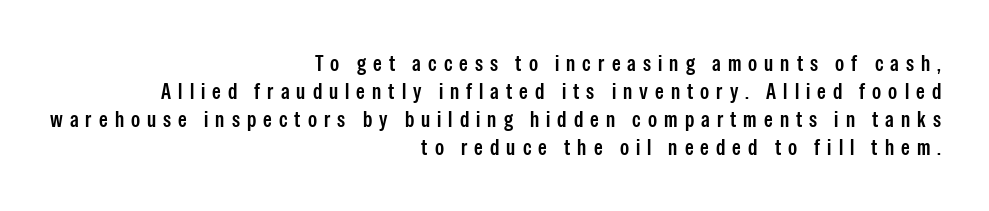
{"italic": "no", "bold": "semi", "underline": "no", "align": "right", "line_spacing": "normal", "line_spacing_ratio": 1.28, "letter_spacing": "wide", "letter_spacing_em": 0.32, "glyph_px": 22}
